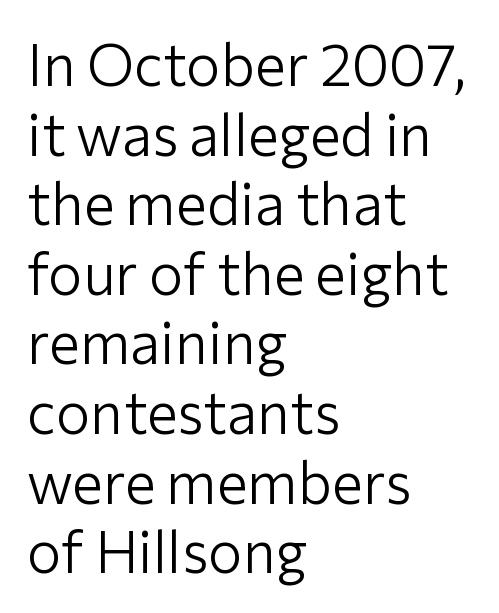
Character widths vary here, with narrow letters taking less room than wide ones. These lines keep a tight, regular rhythm from letter to letter. The letters carry no serifs — their stems end cleanly without finishing strokes. The zone under the glyphs is completely vacant. The strokes carry an ordinary text weight at most.
